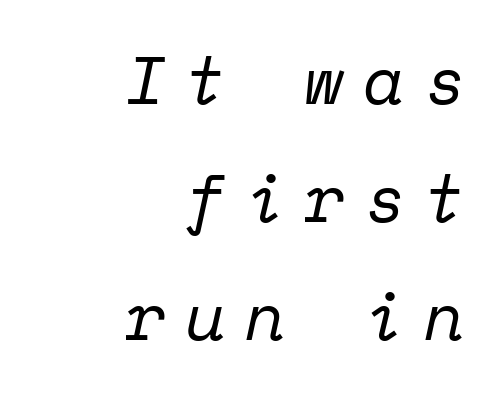
Quick note: underline off. In terms of posture, this sample is oblique. You could count columns in this text — the font is strictly monospaced. The letters look calm and open, with moderate or lighter stems. A flush-right, rag-left setting is used for this passage. The tracking reads as deliberately expanded to a designer's eye.
